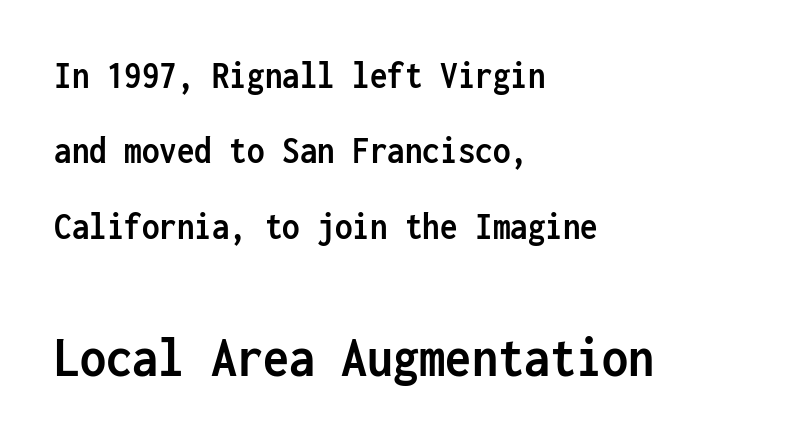
The image shows 58 px semibold, condensed sans-serif type, upright, monospaced; set left-aligned, loose line spacing (1.93x), normal letter spacing, not underlined; the second (bottom) block is 1.49x larger; low stroke contrast and a medium x-height.
